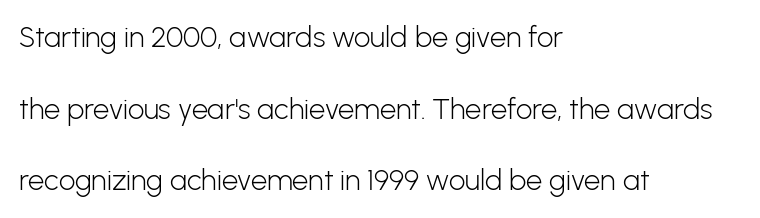
The image shows 29 px light sans-serif type, upright; set left-aligned, loose line spacing (2.47x), normal letter spacing, not underlined; low stroke contrast and a medium x-height.
